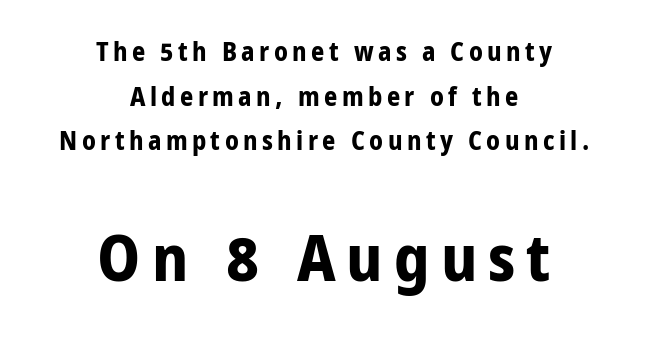
Q: Is the text bold? A: Yes.
Q: Is the text italic (slanted)? A: No, it is upright.
Q: Is the typeface a serif or a sans-serif typeface? A: Sans-serif.
Q: Is the text underlined? A: No.
Q: How is the paragraph aligned? A: Centered.
Q: Which block of text is set in a larger size, the first (top) or the second (bottom)? A: The second (bottom) one.
Q: Width (condensed, normal, or wide)? A: Normal.
Q: Stroke contrast? A: Low.
Q: x-height? A: Medium.
Q: Monospaced? A: No.
